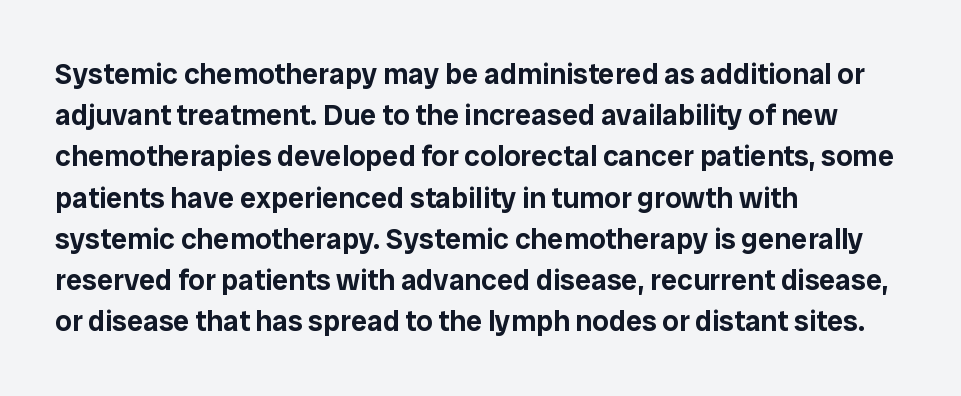
{"serif": "no", "italic": "no", "width": "normal", "stroke_contrast": "low", "x_height": "medium", "monospaced": "no", "underline": "no", "align": "left", "line_spacing": "normal", "line_spacing_ratio": 1.42, "letter_spacing": "normal", "letter_spacing_em": 0.0, "glyph_px": 29}
